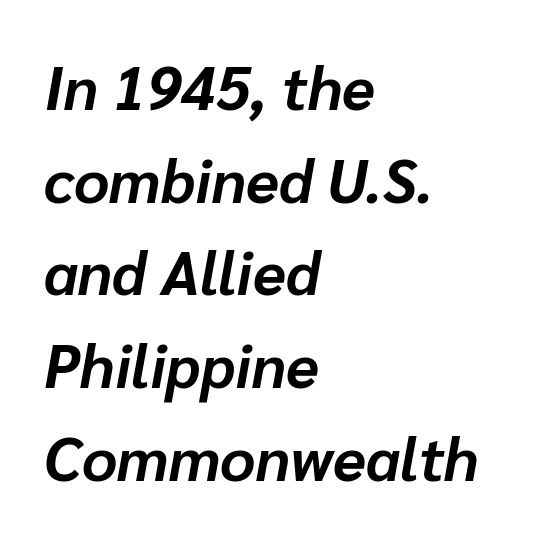
{"italic": "yes", "lean": "right", "slant_degrees": 10, "bold": "yes", "weight": "bold", "width": "normal", "stroke_contrast": "low", "x_height": "medium", "monospaced": "no", "underline": "no", "align": "left", "line_spacing": "normal", "line_spacing_ratio": 1.52, "letter_spacing": "normal", "letter_spacing_em": 0.0, "glyph_px": 61}
